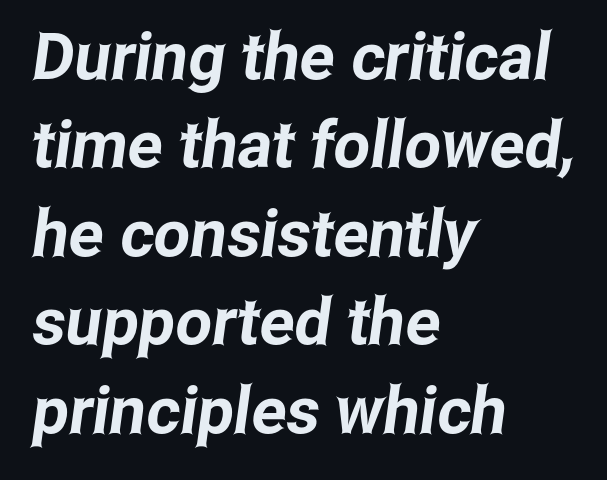
The foot of each line stays bare and open. I'd call this a sans setting — the letters go barefoot. Leading: standard. Does the copy run flush right? No — it runs flush left. These lines are rendered in a variable-pitch font. Short note: letters normally spaced.
